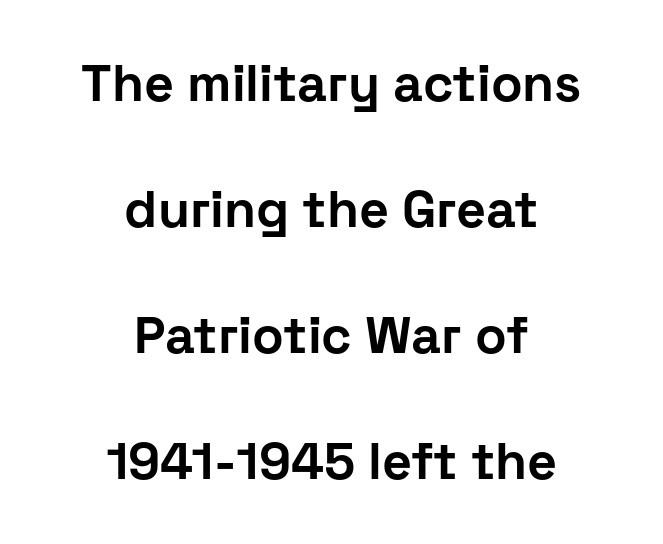
Here the glyphs are tracked normally, forming tight word shapes. Notice how the passage keeps no hard edge, just a central spine. Any mark beneath the type? The region is blank. The typeface chosen for these lines omits serifs. Character widths vary here, with narrow letters taking less room than wide ones. Notice how the stems are strictly vertical — no italics here.
